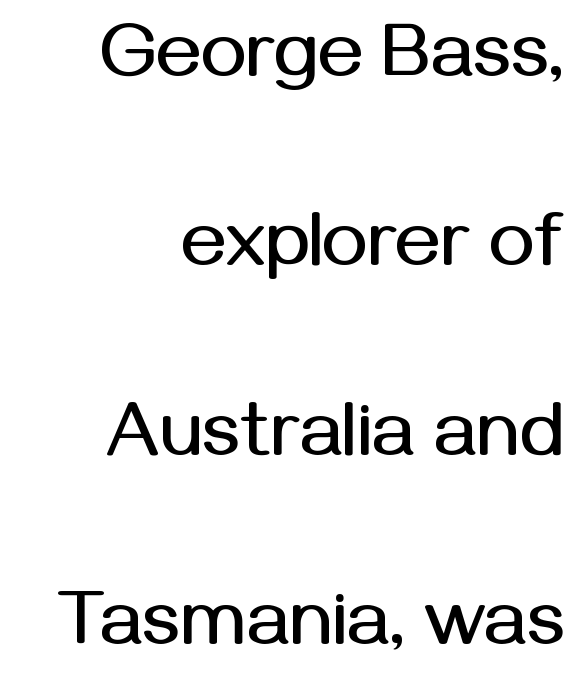
The image shows 77 px sans-serif type, upright; set right-aligned, loose line spacing (2.46x), normal letter spacing, not underlined; medium stroke contrast and a medium x-height.
